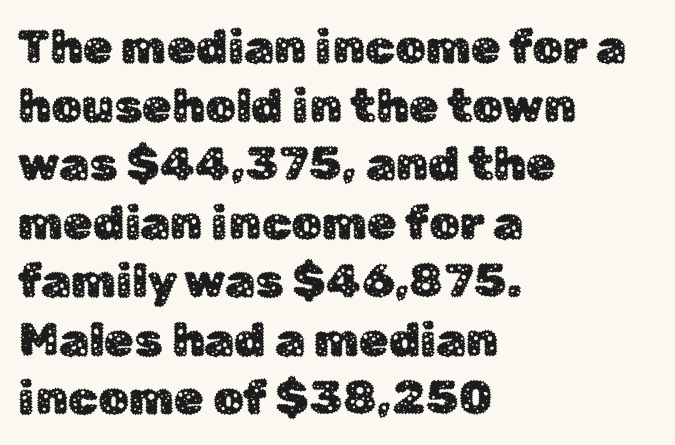
The image shows 48 px sans-serif type, upright; set left-aligned, line spacing 1.22x, normal letter spacing, not underlined; low stroke contrast and a medium x-height.
